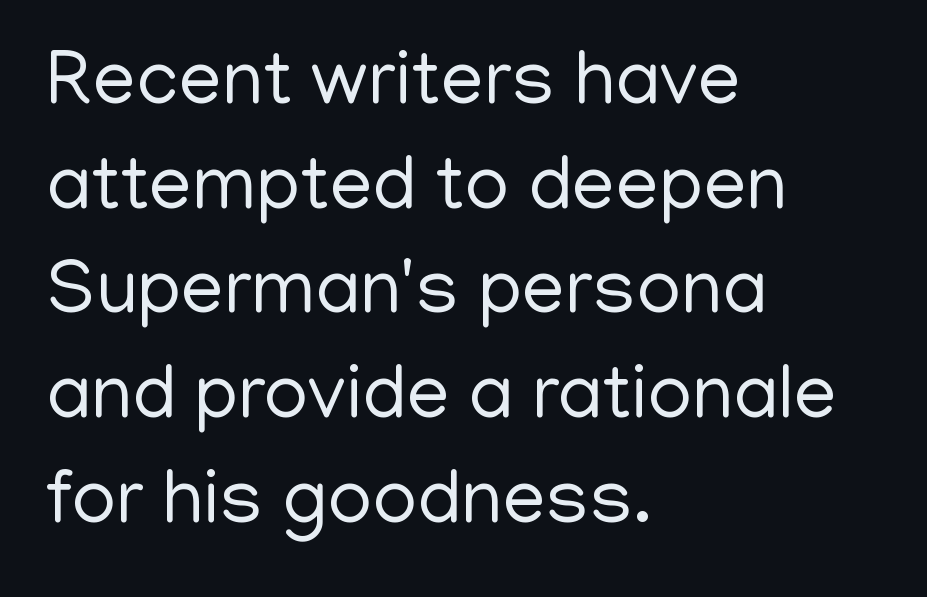
The rendering uses a moderate line-height, typical for paragraphs. Do the characters align in a grid? No, the font is proportional. Serif or sans? Sans — the stroke terminals are bare. The passage is arranged the way most books set body copy — flush left. Is the type heavy? It reads as light-to-regular instead. The strip under each line holds only bare page.
